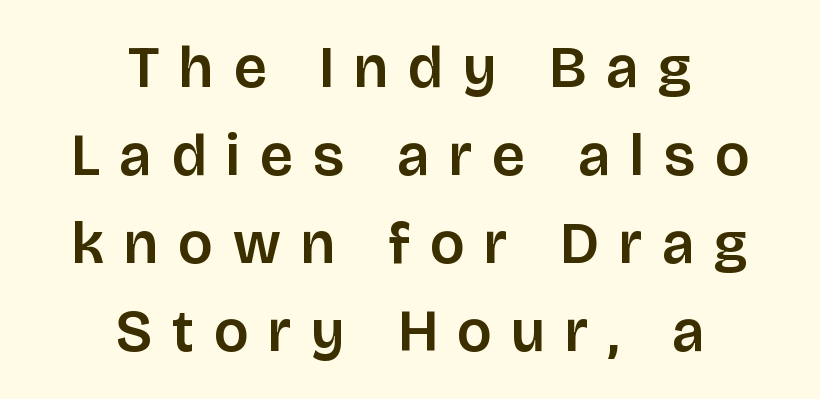
Q: Is the text italic (slanted)? A: No, it is upright.
Q: Is the typeface a serif or a sans-serif typeface? A: Sans-serif.
Q: Is the text underlined? A: No.
Q: How is the paragraph aligned? A: Centered.
Q: Is the spacing between letters normal or unusually wide? A: Unusually wide.
Q: Is the spacing between lines tight, normal or loose? A: Normal.
Q: Width (condensed, normal, or wide)? A: Normal.
Q: Stroke contrast? A: Low.
Q: x-height? A: Large.
Q: Monospaced? A: No.
